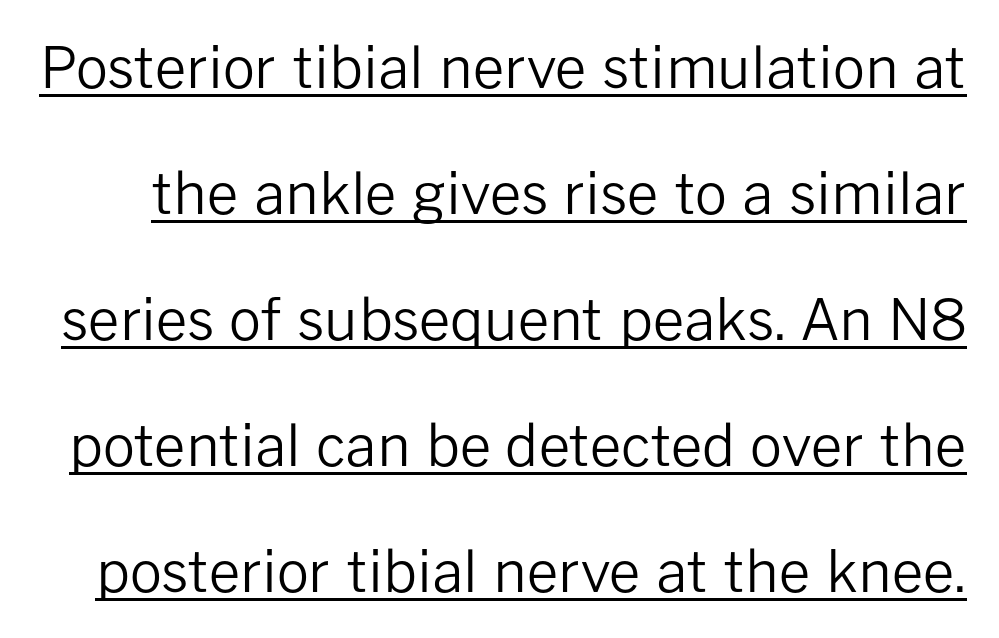
Descenders here cross a horizontal rule under the line. Default kerning and tracking; the words read as compact shapes. The font family rendered here belongs to the sans-serif group. The passage shown is typed in a proportional face where columns would drift.
